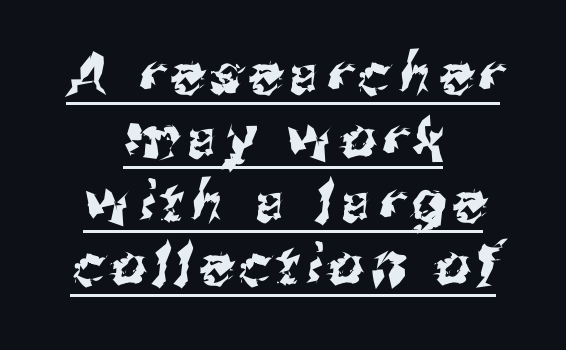
Q: Is the typeface a serif or a sans-serif typeface? A: Sans-serif.
Q: Is the text underlined? A: Yes.
Q: How is the paragraph aligned? A: Centered.
Q: Width (condensed, normal, or wide)? A: Normal.
Q: Stroke contrast? A: Medium.
Q: x-height? A: Medium.
Q: Monospaced? A: No.
